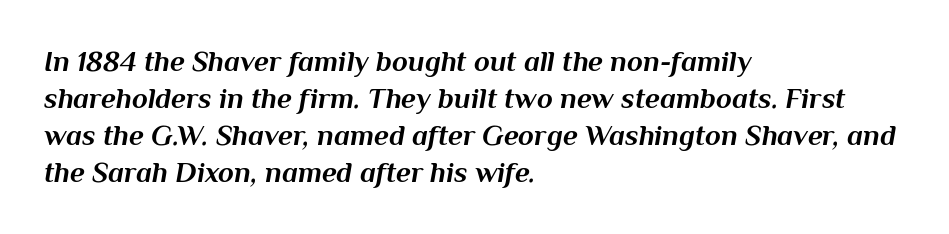
Q: Is the text bold? A: Yes.
Q: Is the text italic (slanted)? A: Yes, it leans right by about 10 degrees.
Q: Is the text underlined? A: No.
Q: How is the paragraph aligned? A: Left-aligned.
Q: Is the spacing between letters normal or unusually wide? A: Normal.
Q: Is the spacing between lines tight, normal or loose? A: Normal.
Q: Width (condensed, normal, or wide)? A: Normal.
Q: Stroke contrast? A: Medium.
Q: x-height? A: Medium.
Q: Monospaced? A: No.
